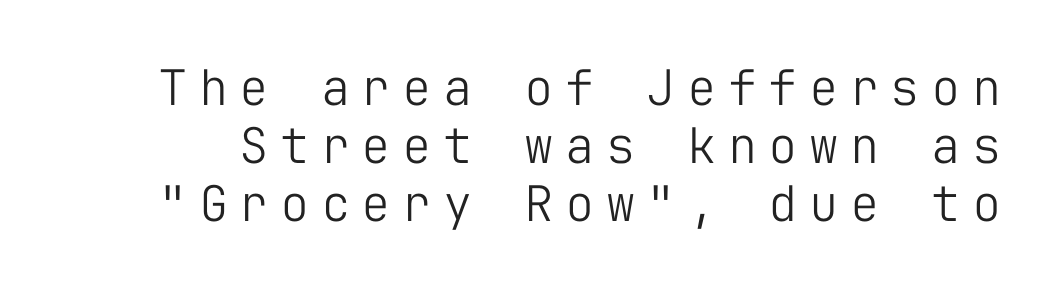
{"serif": "no", "italic": "no", "bold": "no", "weight": "light", "width": "normal", "stroke_contrast": "low", "x_height": "medium", "monospaced": "yes", "underline": "no", "line_spacing_ratio": 1.18, "letter_spacing": "wide", "letter_spacing_em": 0.23, "glyph_px": 49}
